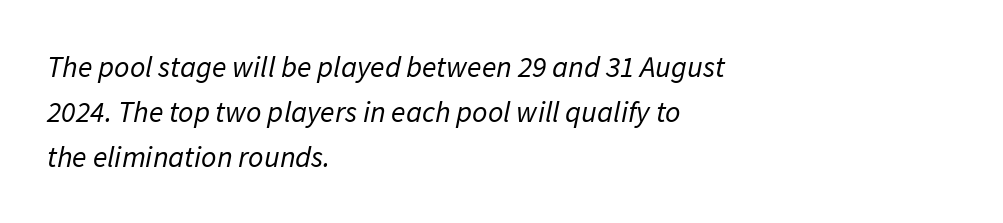
{"serif": "no", "bold": "no", "weight": "regular", "width": "normal", "stroke_contrast": "low", "x_height": "medium", "monospaced": "no", "underline": "no", "align": "left", "line_spacing": "normal", "line_spacing_ratio": 1.5, "letter_spacing": "normal", "letter_spacing_em": 0.0, "glyph_px": 30}
